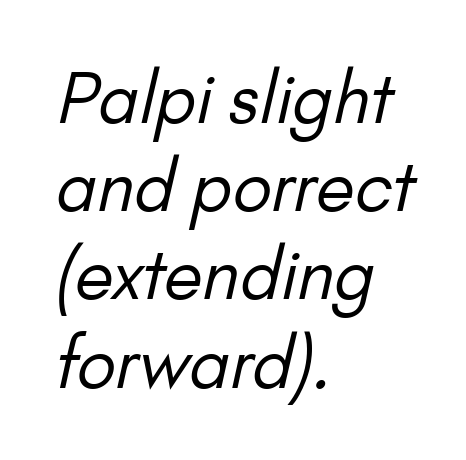
The image shows 70 px regular-weight sans-serif type; set left-aligned, normal line spacing (1.26x), normal letter spacing, not underlined; low stroke contrast and a small x-height.
